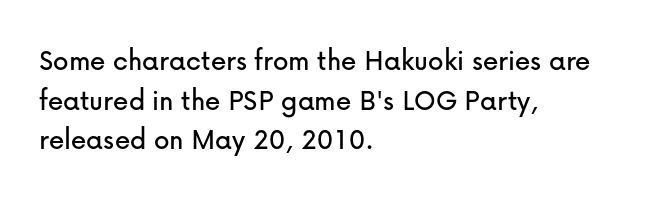
The image shows 31 px sans-serif type, upright; set left-aligned, normal line spacing (1.28x), normal letter spacing, not underlined; low stroke contrast and a medium x-height.
